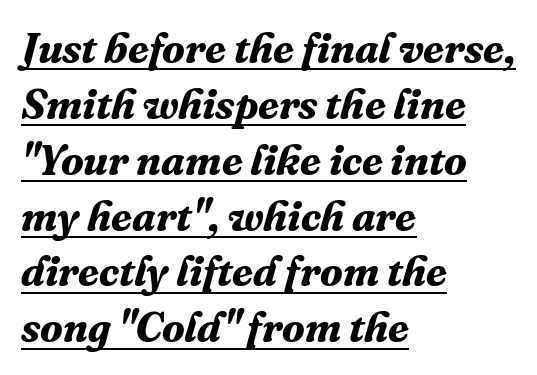
{"serif": "yes", "italic": "yes", "lean": "right", "slant_degrees": 16, "bold": "yes", "weight": "bold", "width": "normal", "stroke_contrast": "medium", "x_height": "medium", "monospaced": "no", "underline": "yes", "align": "left", "line_spacing": "normal", "line_spacing_ratio": 1.33, "letter_spacing": "normal", "letter_spacing_em": 0.0, "glyph_px": 42}
